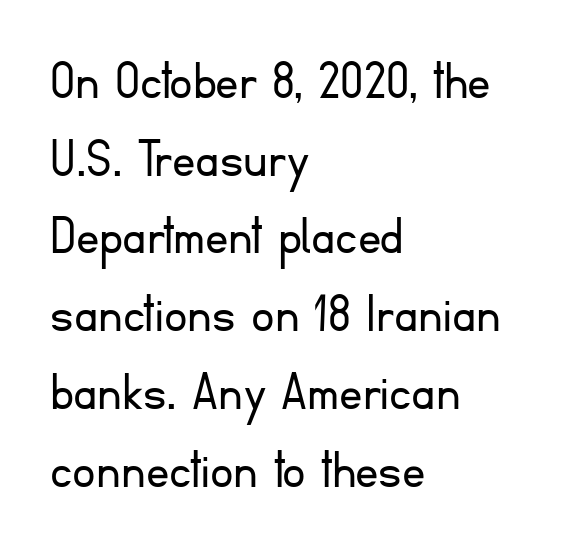
Italic? Not at all — the glyphs are vertical. Does extra space separate the letters? No, they use regular spacing. To sum up the face: it is a sans, with no serifs. Descenders are the only things crossing below the line. The ragged edge is on the right, which tells us the setting is flush left.
